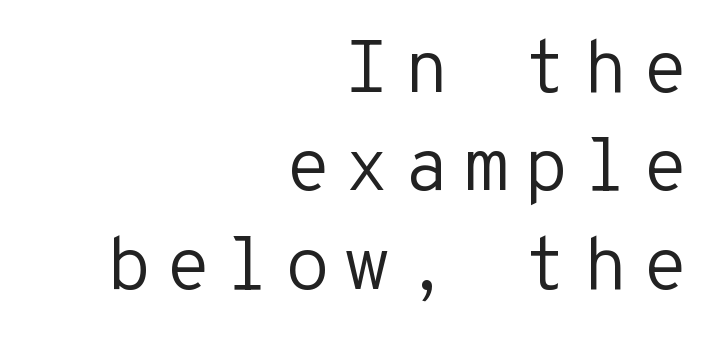
{"serif": "no", "italic": "no", "bold": "no", "weight": "regular", "width": "normal", "stroke_contrast": "low", "x_height": "medium", "monospaced": "yes", "underline": "no", "align": "right", "line_spacing": "normal", "line_spacing_ratio": 1.33, "glyph_px": 74}
